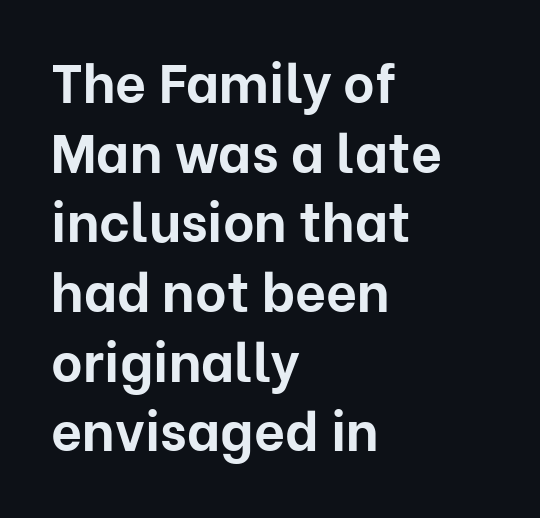
Q: Is the text bold? A: Yes.
Q: Is the text italic (slanted)? A: No, it is upright.
Q: Is the typeface a serif or a sans-serif typeface? A: Sans-serif.
Q: Is the text underlined? A: No.
Q: How is the paragraph aligned? A: Left-aligned.
Q: Is the spacing between letters normal or unusually wide? A: Normal.
Q: Is the spacing between lines tight, normal or loose? A: Normal.
Q: Width (condensed, normal, or wide)? A: Normal.
Q: Stroke contrast? A: Low.
Q: x-height? A: Medium.
Q: Monospaced? A: No.
